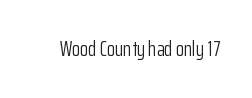
{"italic": "no", "bold": "no", "underline": "no", "letter_spacing": "normal", "letter_spacing_em": 0.0, "glyph_px": 21}
